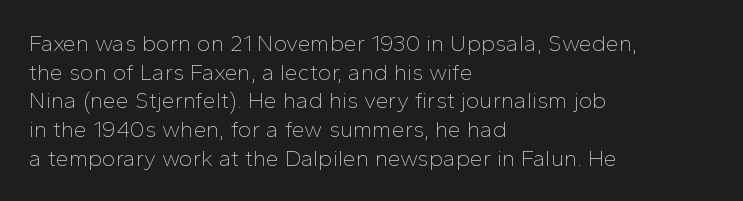
{"italic": "no", "bold": "no", "underline": "no", "align": "left", "line_spacing": "normal", "line_spacing_ratio": 1.25, "letter_spacing": "normal", "letter_spacing_em": 0.0, "glyph_px": 23}
